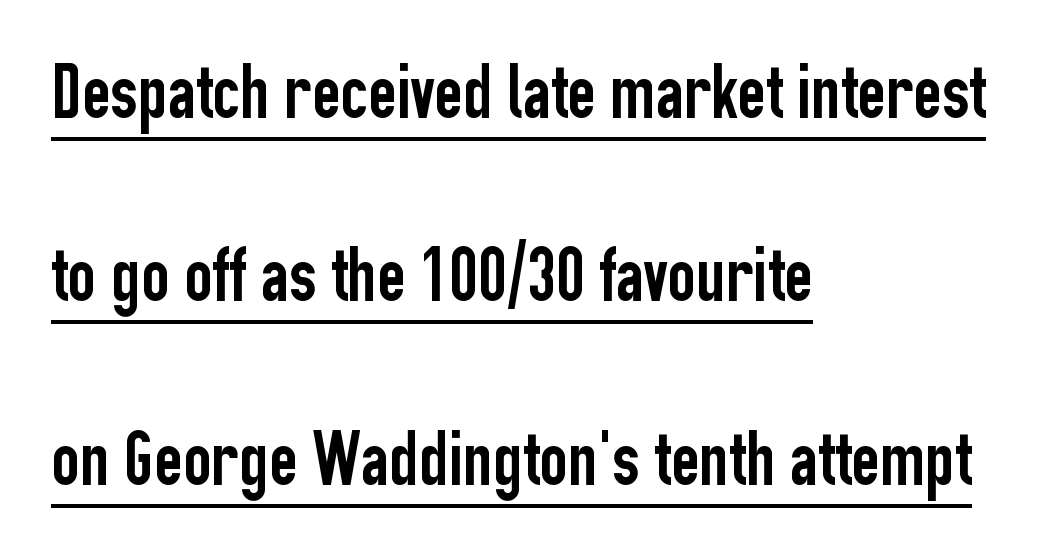
Character widths vary here, with narrow letters taking less room than wide ones. Regarding serifs, this sample does without them. The letters stand straight up with perfectly vertical stems. One glance says open: line gaps are wider than usual. Honestly, the letter spacing is just normal — you wouldn't notice it.
